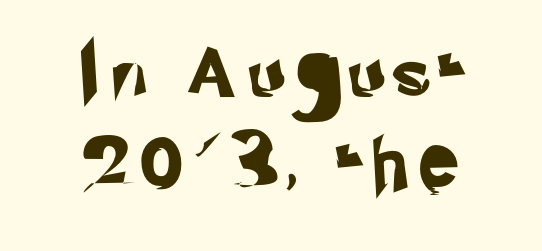
Q: Is the typeface a serif or a sans-serif typeface? A: Sans-serif.
Q: Is the text underlined? A: No.
Q: Is the spacing between letters normal or unusually wide? A: Unusually wide.
Q: Width (condensed, normal, or wide)? A: Normal.
Q: Stroke contrast? A: Low.
Q: x-height? A: Small.
Q: Monospaced? A: No.
